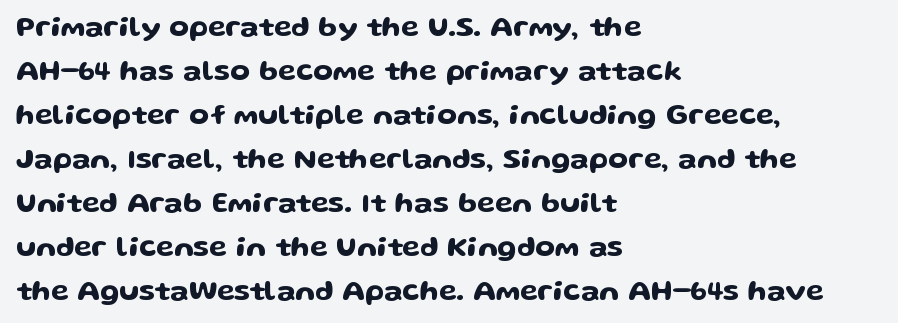
{"serif": "no", "italic": "no", "width": "wide", "stroke_contrast": "low", "x_height": "medium", "monospaced": "no", "underline": "no", "align": "left", "line_spacing": "normal", "line_spacing_ratio": 1.52, "letter_spacing": "normal", "letter_spacing_em": 0.0, "glyph_px": 29}
